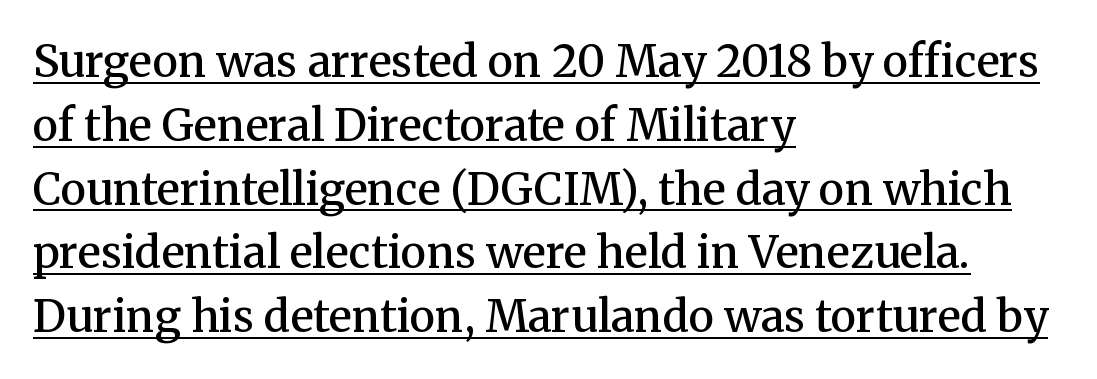
The image shows 44 px semibold serif type, upright; set left-aligned, normal line spacing (1.45x), normal letter spacing, underlined; medium stroke contrast and a medium x-height.
